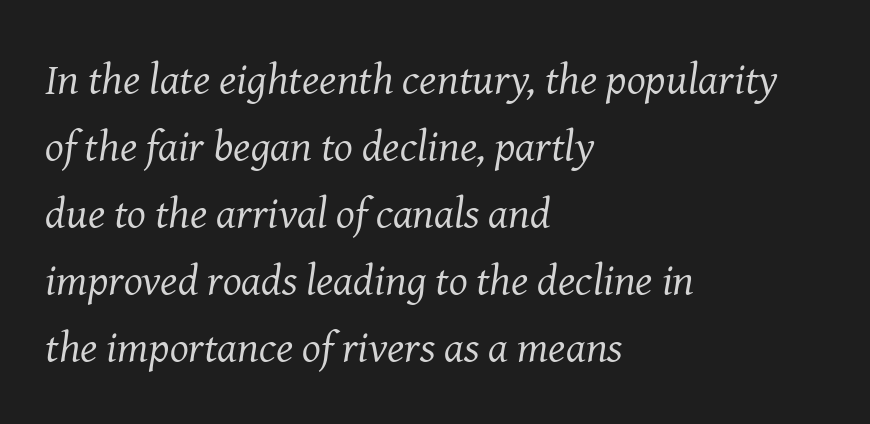
Spacing verdict: proportional, widths tailored to each character. A typesetter would mark this as italic. The rendering shows small feet on the letterforms — a serif design. Leading: standard. Descenders are the only things crossing below the line.
